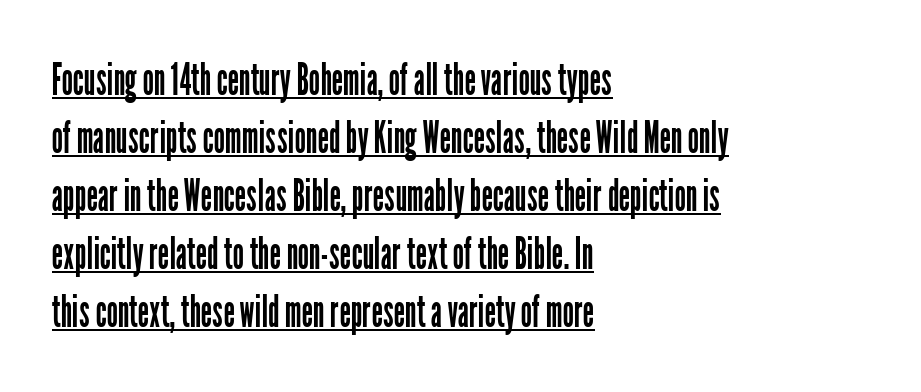
{"serif": "no", "italic": "no", "bold": "no", "weight": "regular", "width": "condensed", "stroke_contrast": "low", "x_height": "medium", "monospaced": "no", "underline": "yes", "align": "left", "line_spacing": "normal", "line_spacing_ratio": 1.29, "letter_spacing": "normal", "letter_spacing_em": 0.0, "glyph_px": 45}
